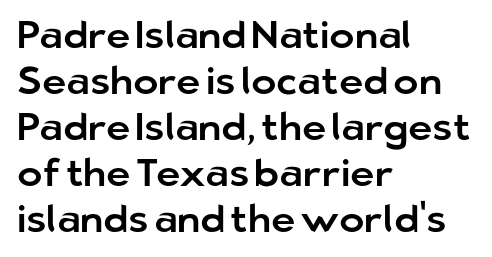
A sans-serif font was chosen for this passage. Characters follow at the spacing the type designer built in. Decoration check: the copy has no underline. This sample has the flowing, uneven cadence of proportional lettering. The letters stand straight up with perfectly vertical stems.
